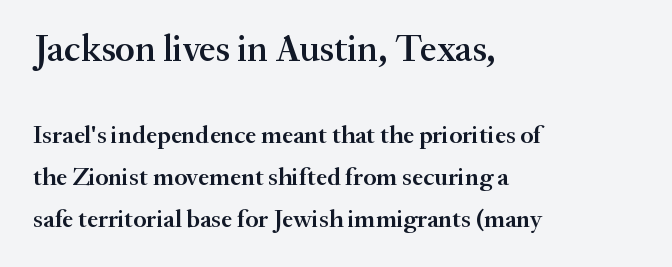
The letters advance in unequal steps, a hallmark of proportional type. In terms of weight, the rendering is demibold, just under bold. Line spacing here is normal. Italic? Not at all — the glyphs are vertical. Classification — serif. The gap between lines stays unmarked.
